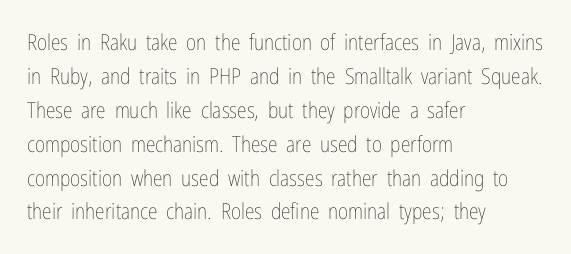
These lines stack with their left ends in a neat column. Any mark beneath the type? The region is blank. Short note: letters normally spaced. The type sits square on the baseline with zero lean.
